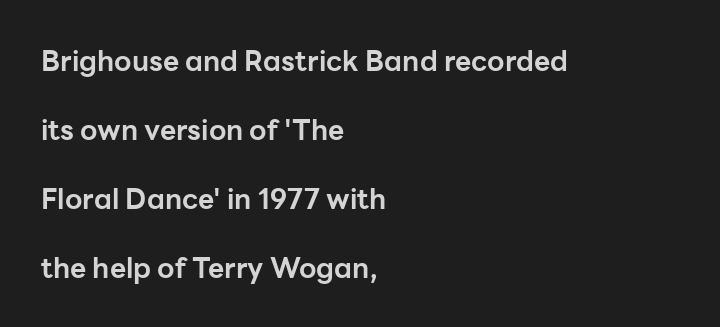
The image shows 28 px bold sans-serif type, upright; set left-aligned, loose line spacing (2.46x), normal letter spacing, not underlined; low stroke contrast and a medium x-height.
